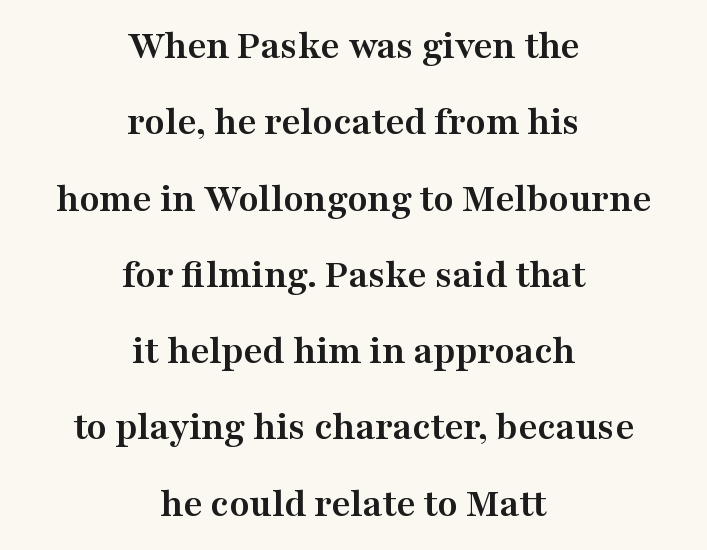
Observe the serifs anchoring each vertical stroke in this sample. Look at the stroke-to-counter ratio: heavy, a bold. Think of a printed novel: that variable character pitch is what you see here. The letters sit at their default tracking, neither squeezed nor spread. Notice how the passage keeps no hard edge, just a central spine. Decoration check: the copy has no underline.
